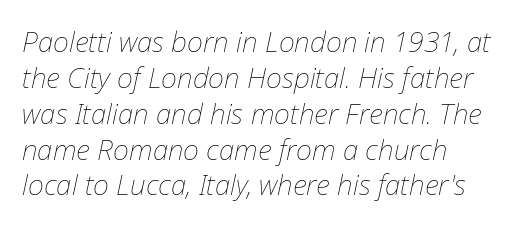
Q: Is the text bold? A: No.
Q: Is the text italic (slanted)? A: Yes, it leans right by about 12 degrees.
Q: Is the text underlined? A: No.
Q: How is the paragraph aligned? A: Left-aligned.
Q: Is the spacing between letters normal or unusually wide? A: Normal.
Q: Is the spacing between lines tight, normal or loose? A: Normal.
Q: Width (condensed, normal, or wide)? A: Normal.
Q: Stroke contrast? A: Low.
Q: x-height? A: Medium.
Q: Monospaced? A: No.
